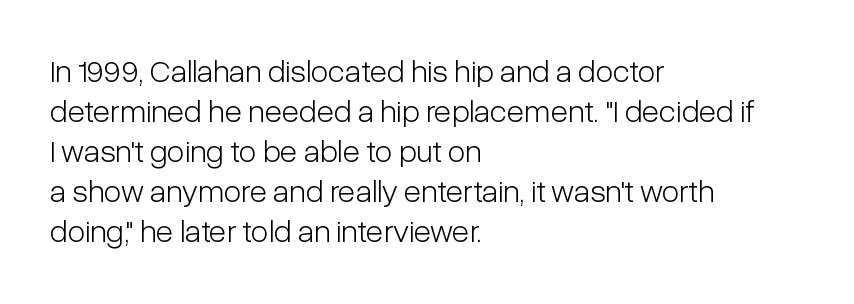
The image shows 32 px light, condensed sans-serif type, upright; set left-aligned, normal line spacing (1.25x), normal letter spacing, not underlined; low stroke contrast and a medium x-height.
